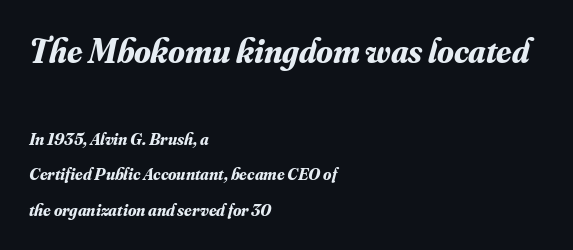
{"serif": "yes", "italic": "yes", "lean": "right", "slant_degrees": 16, "bold": "yes", "weight": "bold", "width": "normal", "stroke_contrast": "medium", "x_height": "small", "monospaced": "no", "underline": "no", "align": "left", "line_spacing": "loose", "line_spacing_ratio": 2.1, "letter_spacing": "normal", "letter_spacing_em": 0.0, "larger_block": "first", "size_ratio": 2.0, "glyph_px": 34}
